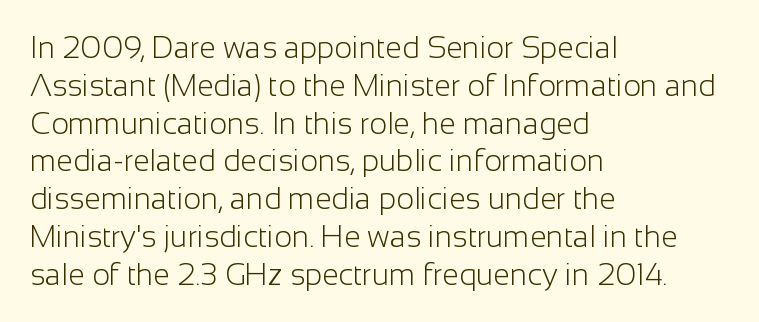
The image shows 30 px light sans-serif type, upright; set left-aligned, normal line spacing (1.26x), normal letter spacing, not underlined; low stroke contrast and a medium x-height.
